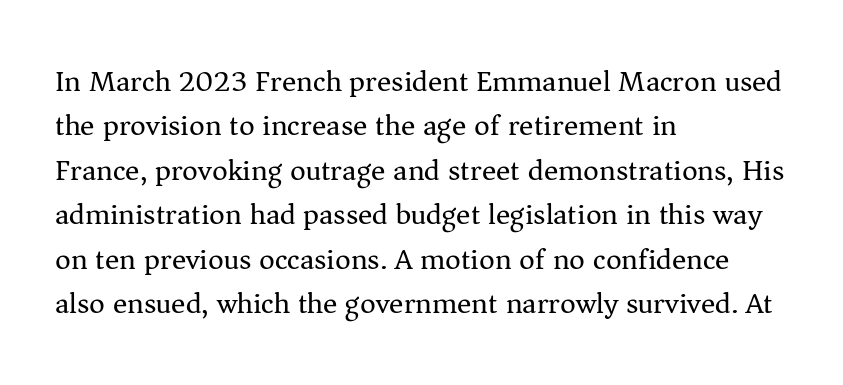
Examine the stroke ends and you'll spot serifs. In terms of posture, this sample is upright. Leftover space on each line is placed entirely after the last word. The cut favours lightness, reaching ordinary text weight at its darkest.
